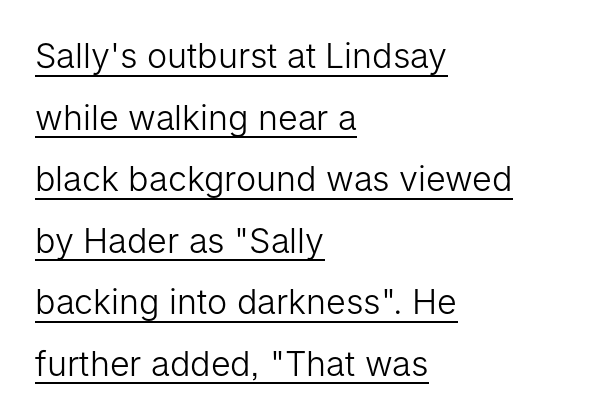
Q: Is the text bold? A: No.
Q: Is the text italic (slanted)? A: No, it is upright.
Q: Is the typeface a serif or a sans-serif typeface? A: Sans-serif.
Q: Is the text underlined? A: Yes.
Q: How is the paragraph aligned? A: Left-aligned.
Q: Is the spacing between letters normal or unusually wide? A: Normal.
Q: Width (condensed, normal, or wide)? A: Normal.
Q: Stroke contrast? A: Low.
Q: x-height? A: Medium.
Q: Monospaced? A: No.
